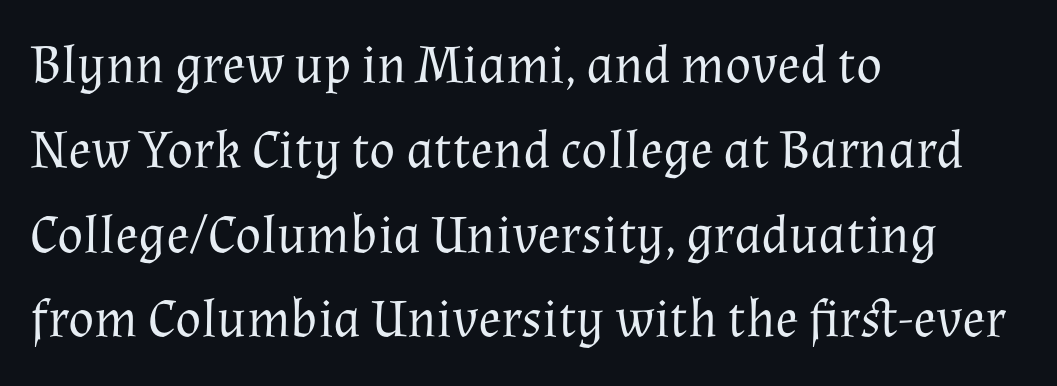
The image shows 54 px regular-weight serif type, upright; set left-aligned, normal line spacing (1.57x), normal letter spacing, not underlined; medium stroke contrast and a medium x-height.
